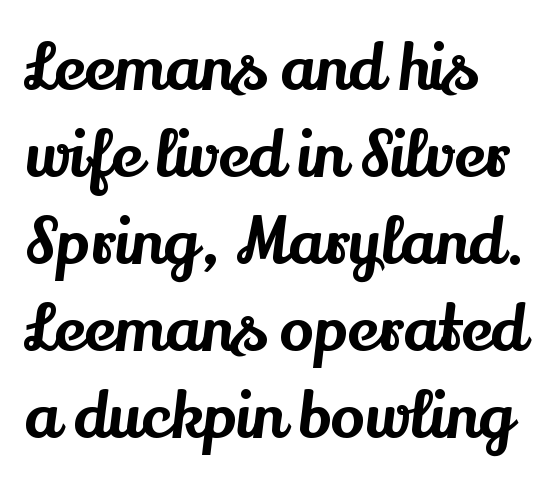
Q: Is the text italic (slanted)? A: Yes.
Q: Is the typeface a serif or a sans-serif typeface? A: Serif.
Q: Is the text underlined? A: No.
Q: How is the paragraph aligned? A: Left-aligned.
Q: Is the spacing between letters normal or unusually wide? A: Normal.
Q: Is the spacing between lines tight, normal or loose? A: Normal.
Q: Width (condensed, normal, or wide)? A: Normal.
Q: Stroke contrast? A: Medium.
Q: x-height? A: Small.
Q: Monospaced? A: No.
